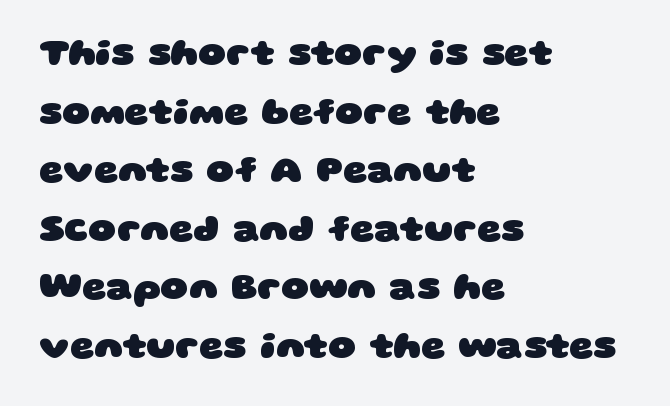
{"serif": "no", "bold": "yes", "weight": "heavy", "width": "wide", "stroke_contrast": "low", "x_height": "large", "monospaced": "no", "underline": "no", "align": "left", "line_spacing": "normal", "line_spacing_ratio": 1.54, "letter_spacing": "normal", "letter_spacing_em": 0.0, "glyph_px": 38}
